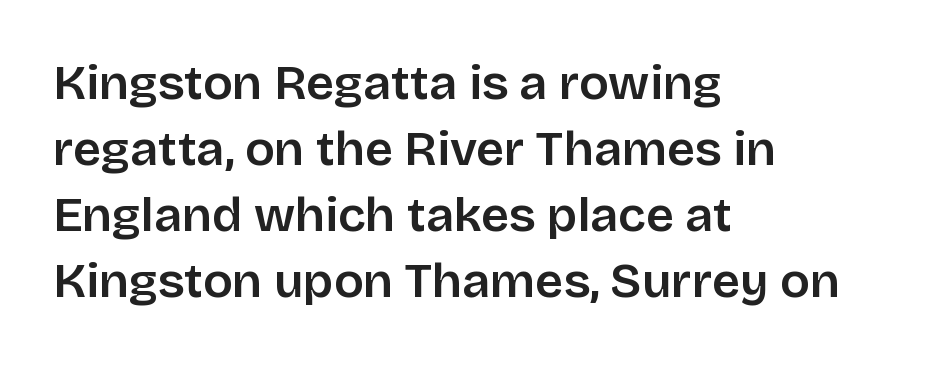
Each line starts at the same left margin while the right side varies. The letters carry no serifs — their stems end cleanly without finishing strokes. Unmarked baselines from the first word to the last. The passage shown is typed in a proportional face where columns would drift. The passage shown has conventional tracking throughout. A typesetter would call this leading conventional body-copy spacing.
